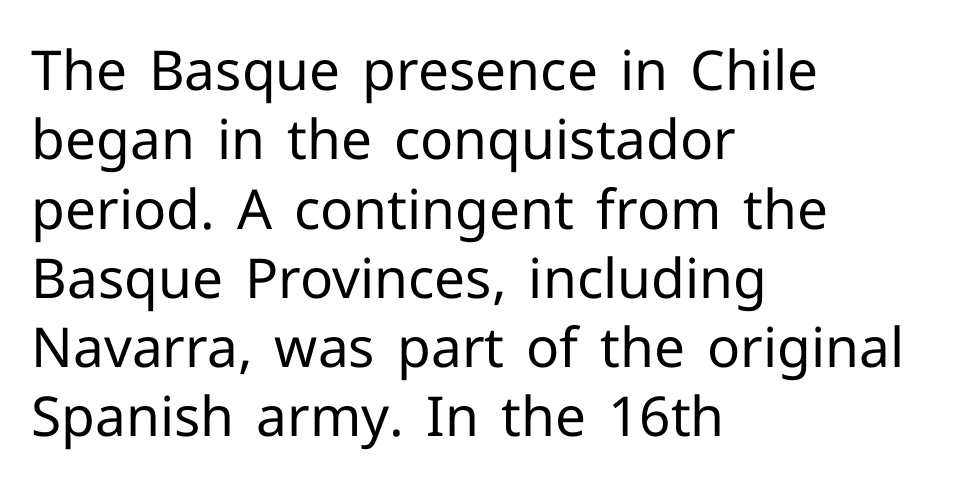
{"serif": "no", "italic": "no", "bold": "no", "weight": "regular", "width": "normal", "stroke_contrast": "low", "x_height": "medium", "monospaced": "no", "underline": "no", "align": "left", "line_spacing": "normal", "line_spacing_ratio": 1.26, "letter_spacing": "normal", "letter_spacing_em": 0.0, "glyph_px": 55}
